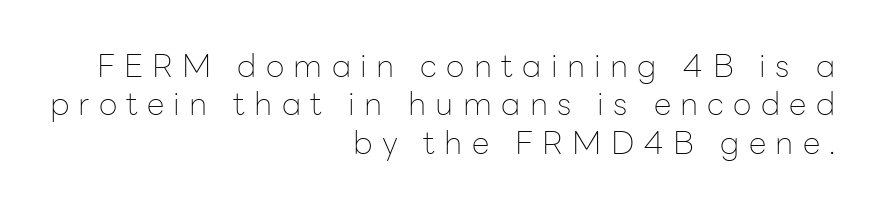
{"serif": "no", "italic": "no", "bold": "no", "weight": "thin", "width": "normal", "stroke_contrast": "low", "x_height": "medium", "monospaced": "no", "underline": "no", "align": "right", "line_spacing_ratio": 1.2, "letter_spacing": "wide", "letter_spacing_em": 0.29, "glyph_px": 32}
